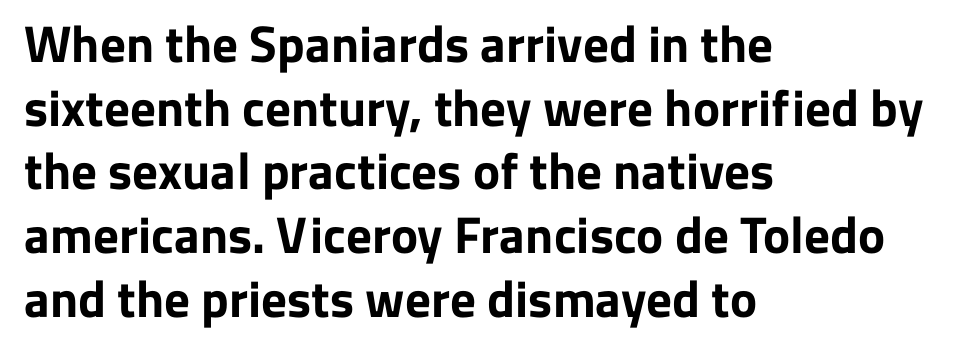
{"serif": "no", "italic": "no", "bold": "yes", "weight": "bold", "width": "normal", "stroke_contrast": "low", "x_height": "medium", "monospaced": "no", "underline": "no", "align": "left", "line_spacing": "normal", "line_spacing_ratio": 1.25, "letter_spacing": "normal", "letter_spacing_em": 0.0, "glyph_px": 51}
